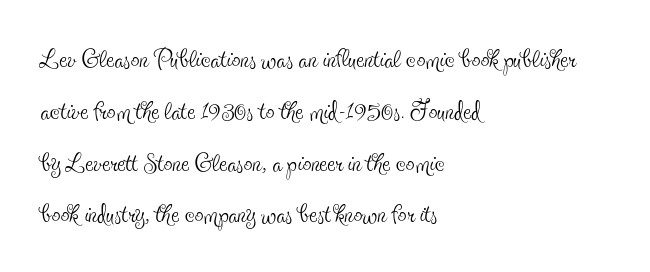
The face used here is seriffed, in the tradition of book romans. Interline gaps are of average width in this sample. Is this a fixed-width face? No — the glyphs have proportional, varying widths. Characters follow at the spacing the type designer built in. On a weight scale, this lands at 450 or below.
